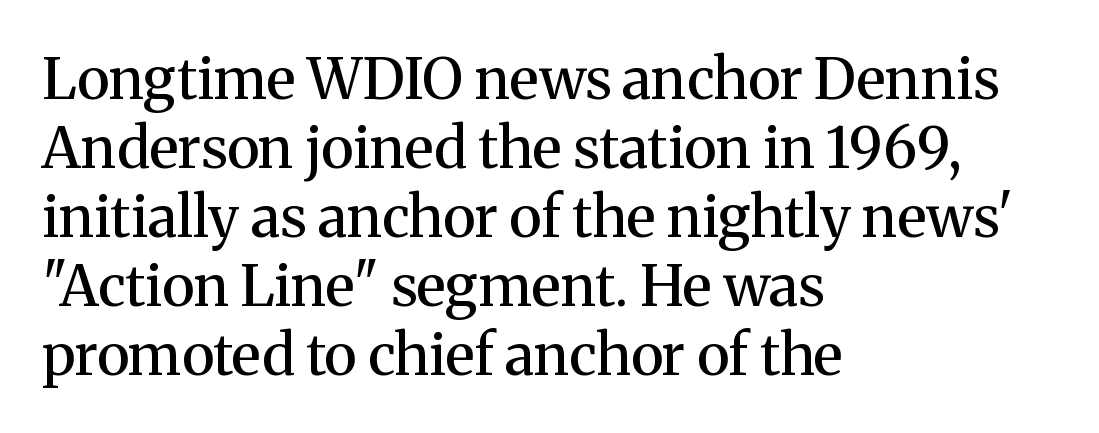
Ascenders rise straight up at ninety degrees. Tracking value appears to be zero — textbook default spacing. The typesetting leans somewhat heavy: a semibold. Each letter's strokes conclude with small projecting serifs.
